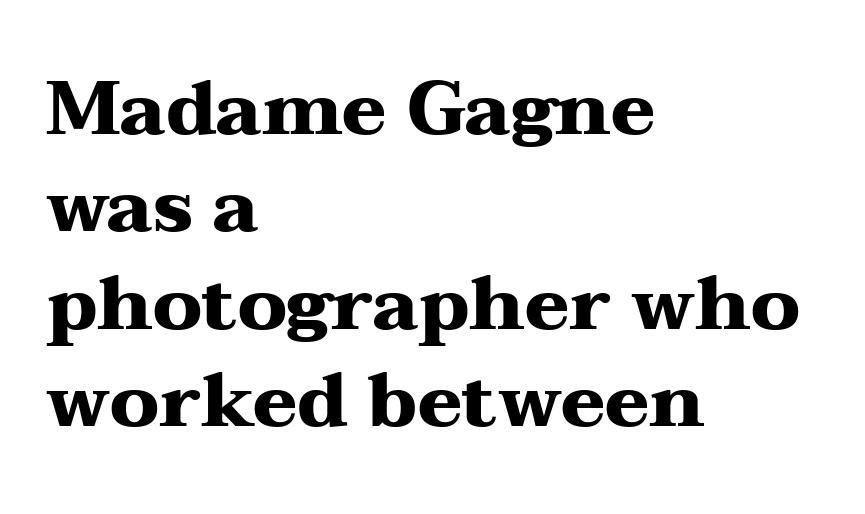
Q: Is the text bold? A: Yes.
Q: Is the text italic (slanted)? A: No, it is upright.
Q: Is the typeface a serif or a sans-serif typeface? A: Serif.
Q: Is the text underlined? A: No.
Q: How is the paragraph aligned? A: Left-aligned.
Q: Is the spacing between letters normal or unusually wide? A: Normal.
Q: Is the spacing between lines tight, normal or loose? A: Normal.
Q: Width (condensed, normal, or wide)? A: Wide.
Q: Stroke contrast? A: Medium.
Q: x-height? A: Medium.
Q: Monospaced? A: No.
